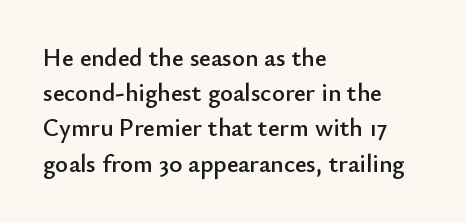
Q: Is the text italic (slanted)? A: No, it is upright.
Q: Is the text underlined? A: No.
Q: How is the paragraph aligned? A: Left-aligned.
Q: Is the spacing between letters normal or unusually wide? A: Normal.
Q: Is the spacing between lines tight, normal or loose? A: Normal.
